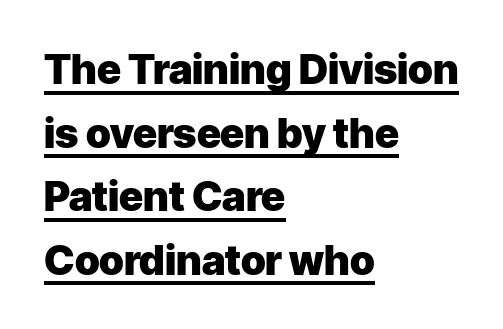
Q: Is the text bold? A: Yes.
Q: Is the text italic (slanted)? A: No, it is upright.
Q: Is the typeface a serif or a sans-serif typeface? A: Sans-serif.
Q: Is the text underlined? A: Yes.
Q: How is the paragraph aligned? A: Left-aligned.
Q: Is the spacing between letters normal or unusually wide? A: Normal.
Q: Is the spacing between lines tight, normal or loose? A: Normal.
Q: Width (condensed, normal, or wide)? A: Normal.
Q: Stroke contrast? A: Low.
Q: x-height? A: Medium.
Q: Monospaced? A: No.
